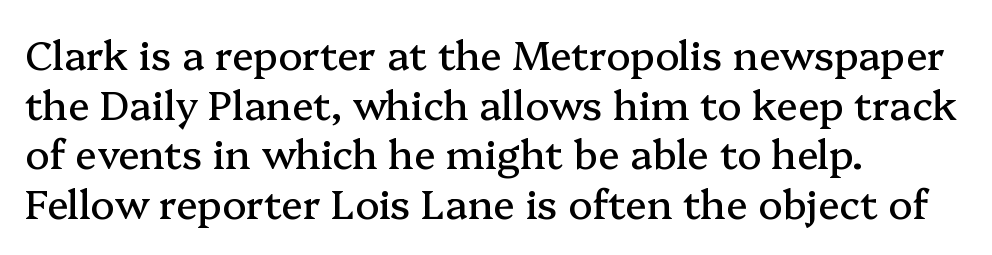
{"serif": "yes", "italic": "no", "width": "normal", "stroke_contrast": "medium", "x_height": "medium", "monospaced": "no", "underline": "no", "align": "left", "line_spacing_ratio": 1.24, "letter_spacing": "normal", "letter_spacing_em": 0.0, "glyph_px": 40}
